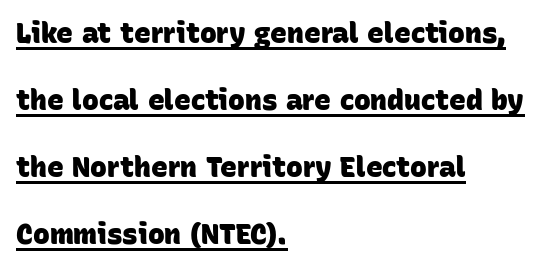
{"serif": "no", "bold": "yes", "weight": "heavy", "width": "normal", "stroke_contrast": "low", "x_height": "large", "monospaced": "no", "underline": "yes", "align": "left", "line_spacing": "loose", "line_spacing_ratio": 2.39, "letter_spacing": "normal", "letter_spacing_em": 0.0, "glyph_px": 28}
